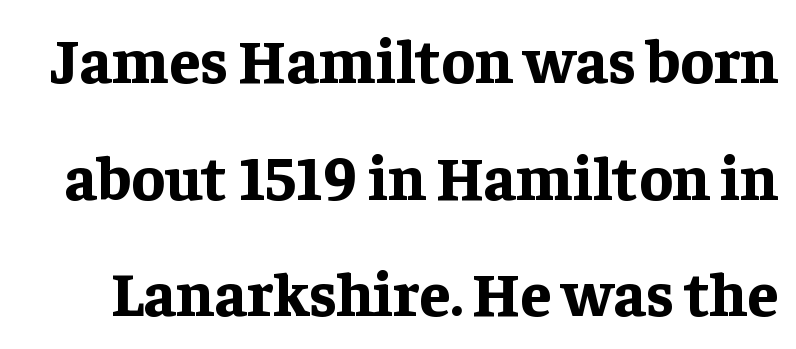
{"serif": "yes", "italic": "no", "bold": "yes", "weight": "bold", "width": "normal", "stroke_contrast": "low", "x_height": "medium", "monospaced": "no", "underline": "no", "line_spacing_ratio": 1.88, "letter_spacing": "normal", "letter_spacing_em": 0.0, "glyph_px": 62}
